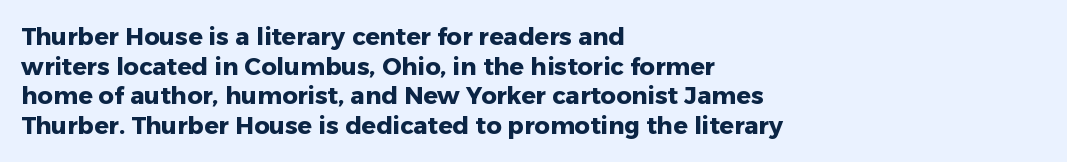
The image shows 24 px bold type, upright; set left-aligned, line spacing 1.23x, normal letter spacing, not underlined.
